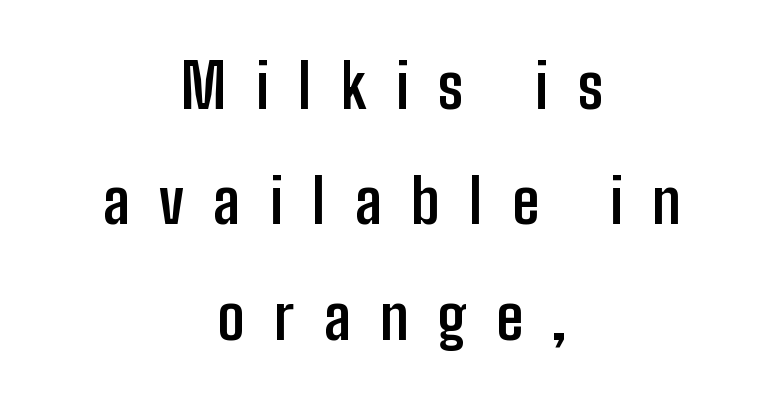
Q: Is the text bold? A: Yes.
Q: Is the text italic (slanted)? A: No, it is upright.
Q: Is the typeface a serif or a sans-serif typeface? A: Sans-serif.
Q: Is the text underlined? A: No.
Q: How is the paragraph aligned? A: Centered.
Q: Is the spacing between letters normal or unusually wide? A: Unusually wide.
Q: Width (condensed, normal, or wide)? A: Condensed.
Q: Stroke contrast? A: Low.
Q: x-height? A: Medium.
Q: Monospaced? A: No.
